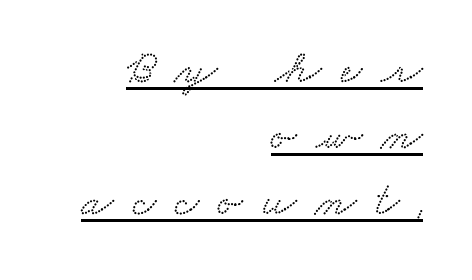
{"serif": "yes", "width": "wide", "stroke_contrast": "low", "x_height": "small", "monospaced": "no", "underline": "yes", "align": "right", "line_spacing": "normal", "line_spacing_ratio": 1.4, "letter_spacing": "wide", "letter_spacing_em": 0.41, "glyph_px": 47}
